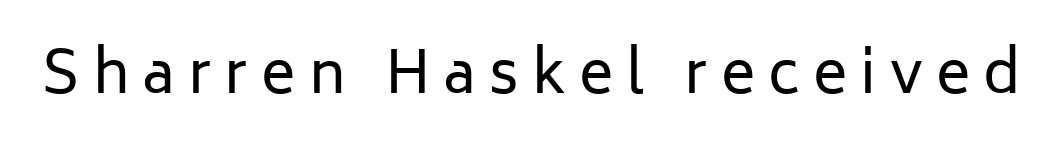
The image shows 58 px regular-weight sans-serif type, upright; set unusually wide letter spacing (+0.23 em), not underlined; low stroke contrast and a medium x-height.
